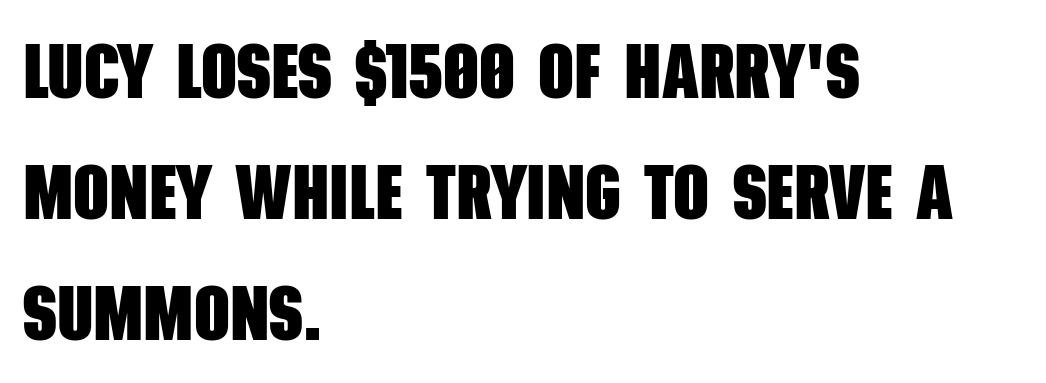
Check where the strokes stop: nothing finishes them off — pure sans. Just letters on the line, the space beneath them empty. Emphasis by weight is at full strength: bold. The block of text has a typical density, with ordinary space between rows.
